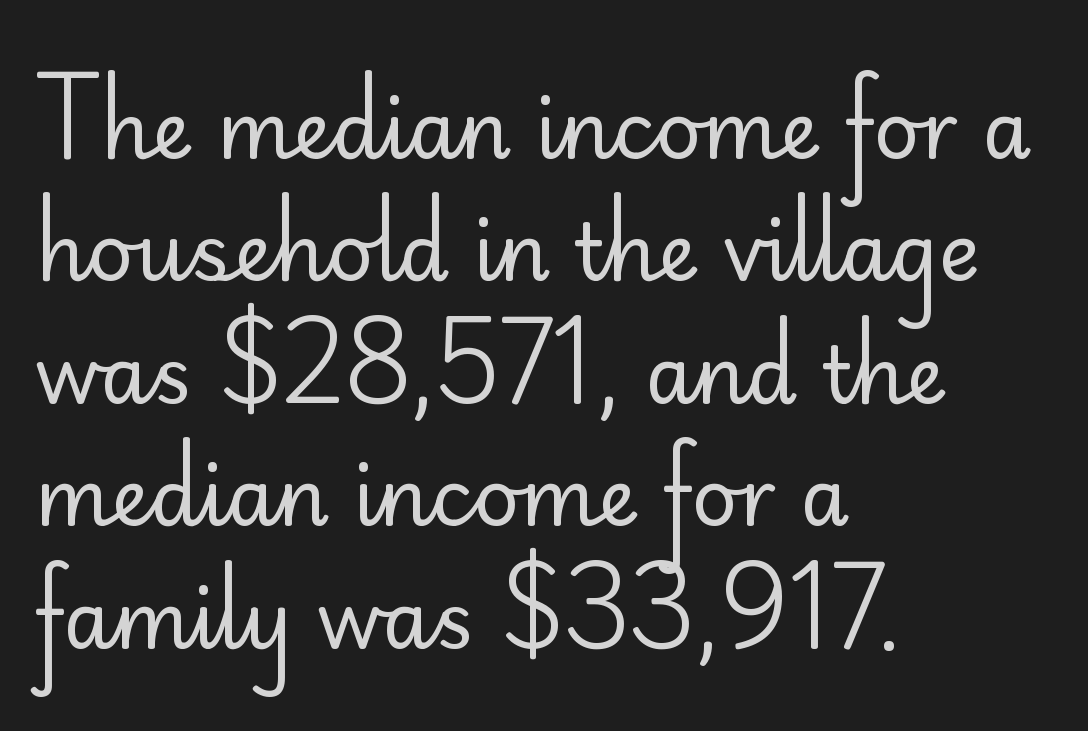
Q: Is the text bold? A: No.
Q: Is the text italic (slanted)? A: No, it is upright.
Q: Is the typeface a serif or a sans-serif typeface? A: Sans-serif.
Q: Is the text underlined? A: No.
Q: How is the paragraph aligned? A: Left-aligned.
Q: Is the spacing between letters normal or unusually wide? A: Normal.
Q: Is the spacing between lines tight, normal or loose? A: Normal.
Q: Width (condensed, normal, or wide)? A: Normal.
Q: Stroke contrast? A: Low.
Q: x-height? A: Small.
Q: Monospaced? A: No.
